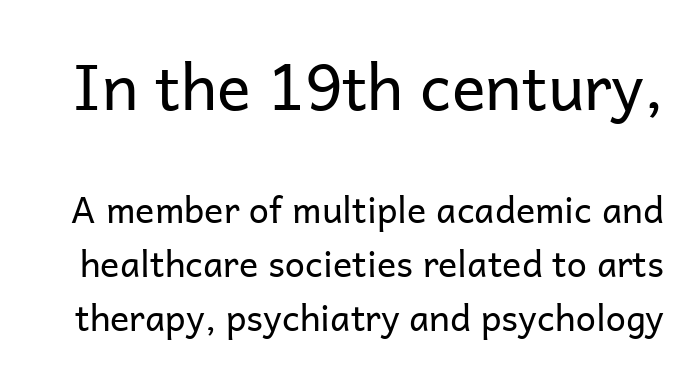
This sample has the flowing, uneven cadence of proportional lettering. Has an underline been added? It has not. The typeface has the unassuming heft of standard copy or less. The upper block of text is set noticeably larger than the block beneath it. The passage shown is typeset with a sans-serif family.
